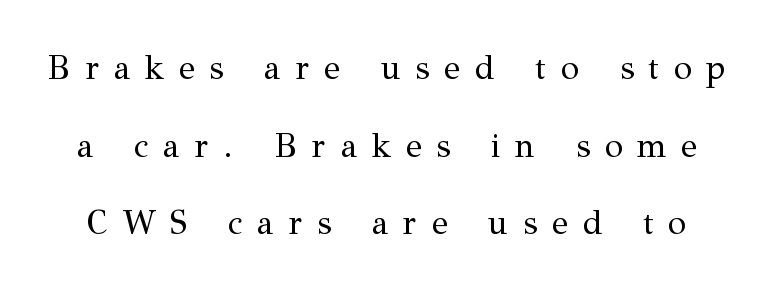
{"serif": "yes", "italic": "no", "bold": "no", "weight": "regular", "width": "normal", "stroke_contrast": "medium", "x_height": "medium", "monospaced": "no", "underline": "no", "line_spacing": "loose", "line_spacing_ratio": 2.35, "letter_spacing": "wide", "letter_spacing_em": 0.45, "glyph_px": 33}
